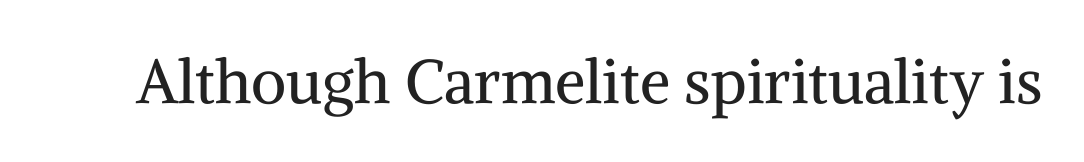
Q: Is the text bold? A: No.
Q: Is the text italic (slanted)? A: No, it is upright.
Q: Is the typeface a serif or a sans-serif typeface? A: Serif.
Q: Is the text underlined? A: No.
Q: Is the spacing between letters normal or unusually wide? A: Normal.
Q: Width (condensed, normal, or wide)? A: Normal.
Q: Stroke contrast? A: Medium.
Q: x-height? A: Medium.
Q: Monospaced? A: No.
